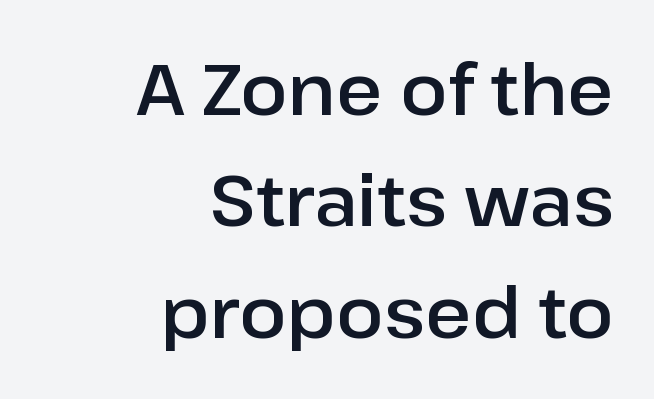
The image shows 70 px sans-serif type, upright; set right-aligned, normal line spacing (1.59x), normal letter spacing, not underlined; low stroke contrast and a medium x-height.
